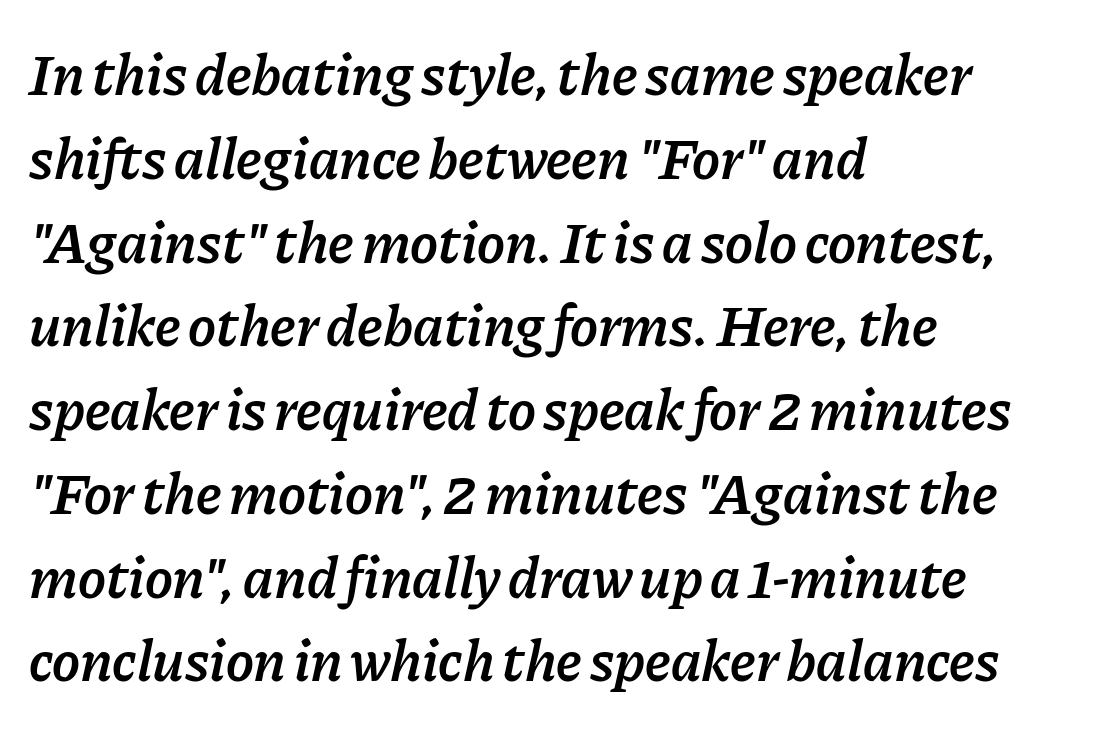
{"italic": "yes", "lean": "right", "slant_degrees": 11, "bold": "semi", "weight": "semibold", "width": "normal", "stroke_contrast": "low", "x_height": "medium", "monospaced": "no", "underline": "no", "align": "left", "line_spacing": "normal", "line_spacing_ratio": 1.42, "letter_spacing": "normal", "letter_spacing_em": 0.0, "glyph_px": 59}
